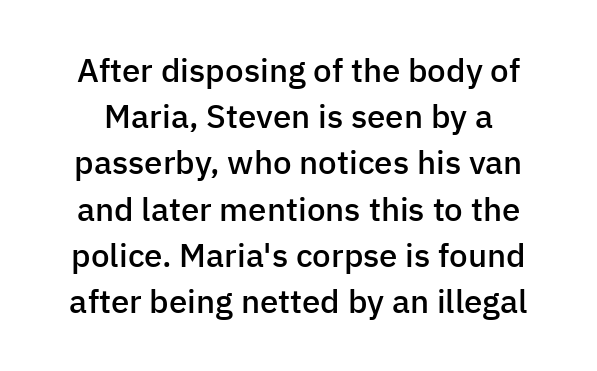
Q: Is the text bold? A: Semi-bold.
Q: Is the text italic (slanted)? A: No, it is upright.
Q: Is the typeface a serif or a sans-serif typeface? A: Sans-serif.
Q: Is the text underlined? A: No.
Q: Is the spacing between letters normal or unusually wide? A: Normal.
Q: Is the spacing between lines tight, normal or loose? A: Normal.
Q: Width (condensed, normal, or wide)? A: Normal.
Q: Stroke contrast? A: Low.
Q: x-height? A: Medium.
Q: Monospaced? A: No.
